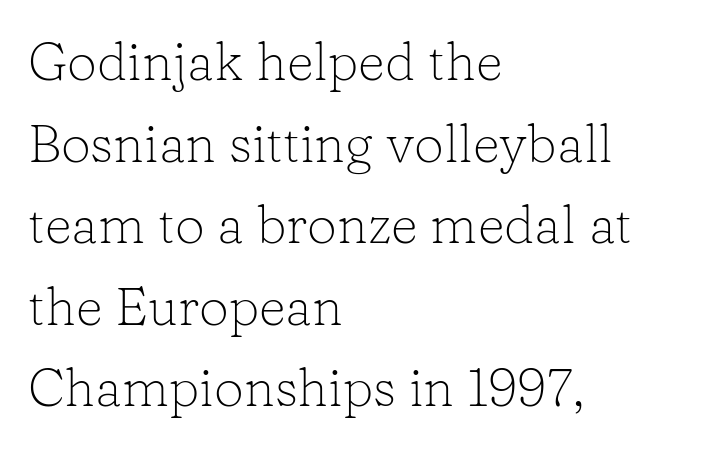
Casual observation: everything's shoved over to the left. Is there any slant? The stems are plumb. Serifs: yes, visible at the terminals of the letterforms. Clear beneath every line of the passage. A typesetter would call this proportional, since set widths differ per character.
